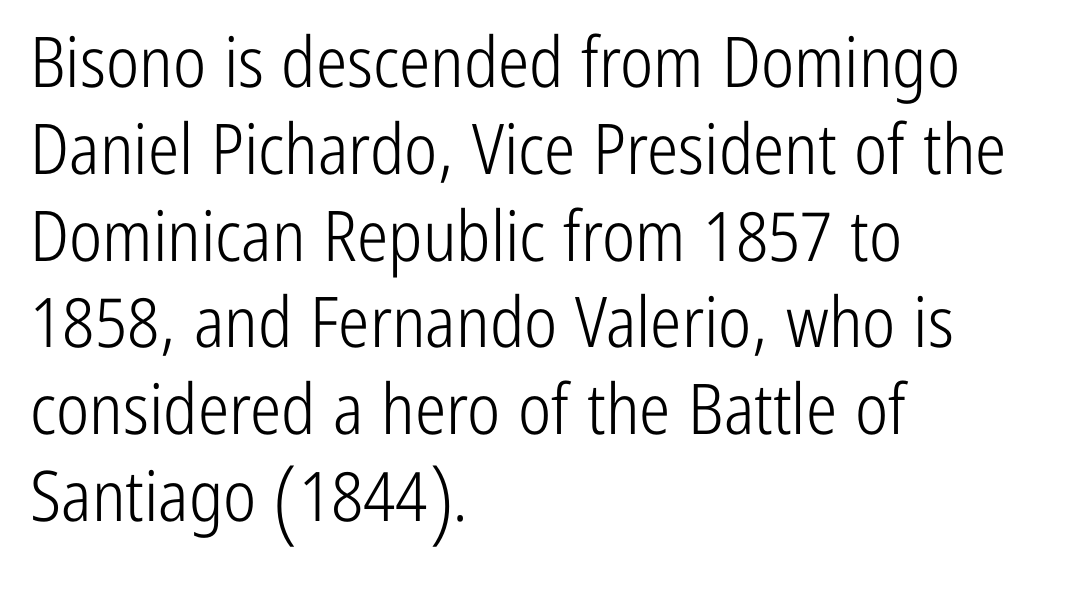
Q: Is the text bold? A: No.
Q: Is the text italic (slanted)? A: No, it is upright.
Q: Is the typeface a serif or a sans-serif typeface? A: Sans-serif.
Q: Is the text underlined? A: No.
Q: How is the paragraph aligned? A: Left-aligned.
Q: Is the spacing between letters normal or unusually wide? A: Normal.
Q: Width (condensed, normal, or wide)? A: Condensed.
Q: Stroke contrast? A: Low.
Q: x-height? A: Medium.
Q: Monospaced? A: No.
